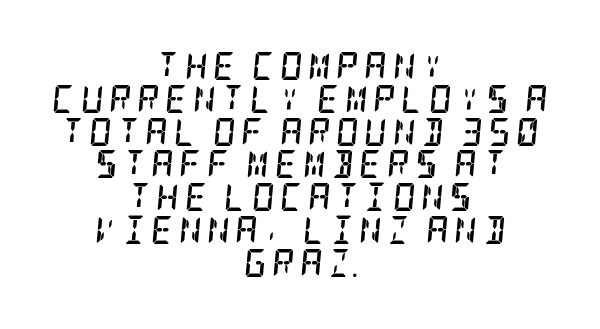
Q: Is the text bold? A: Yes.
Q: Is the text italic (slanted)? A: Yes, it leans right by about 5 degrees.
Q: Is the typeface a serif or a sans-serif typeface? A: Serif.
Q: Is the text underlined? A: No.
Q: How is the paragraph aligned? A: Centered.
Q: Width (condensed, normal, or wide)? A: Condensed.
Q: Stroke contrast? A: Low.
Q: x-height? A: Large.
